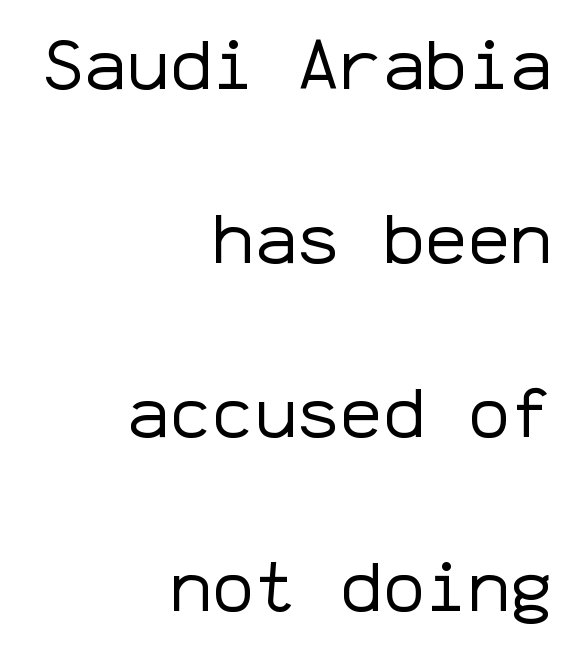
Q: Is the text bold? A: No.
Q: Is the text italic (slanted)? A: No, it is upright.
Q: Is the typeface a serif or a sans-serif typeface? A: Sans-serif.
Q: Is the text underlined? A: No.
Q: How is the paragraph aligned? A: Right-aligned.
Q: Is the spacing between letters normal or unusually wide? A: Normal.
Q: Is the spacing between lines tight, normal or loose? A: Loose.
Q: Width (condensed, normal, or wide)? A: Normal.
Q: Stroke contrast? A: Low.
Q: x-height? A: Medium.
Q: Monospaced? A: Yes.
